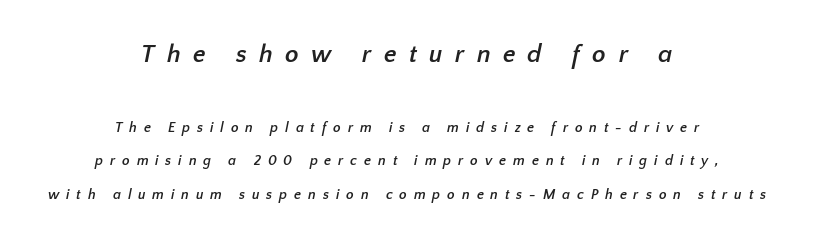
Q: Is the text bold? A: Yes.
Q: Is the text underlined? A: No.
Q: How is the paragraph aligned? A: Centered.
Q: Is the spacing between letters normal or unusually wide? A: Unusually wide.
Q: Is the spacing between lines tight, normal or loose? A: Loose.
Q: Which block of text is set in a larger size, the first (top) or the second (bottom)? A: The first (top) one.
